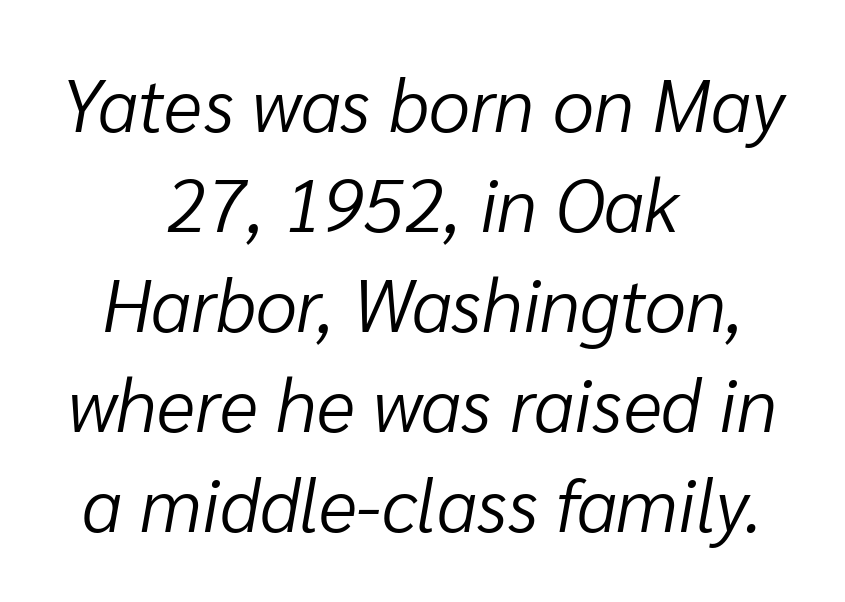
The image shows 74 px light type, italic (leaning right); set centered, normal line spacing (1.35x), normal letter spacing, not underlined; low stroke contrast and a medium x-height.
